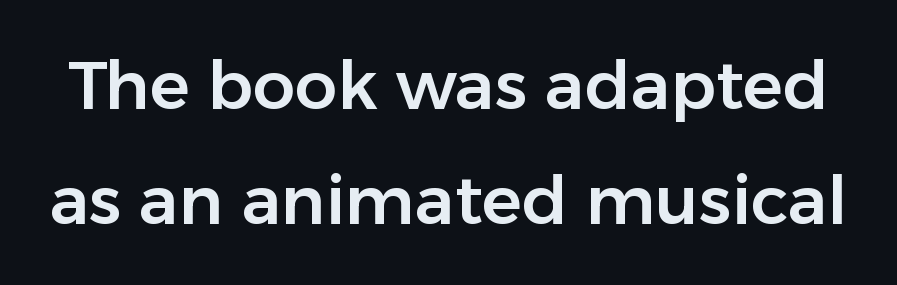
Q: Is the text italic (slanted)? A: No, it is upright.
Q: Is the typeface a serif or a sans-serif typeface? A: Sans-serif.
Q: Is the text underlined? A: No.
Q: Is the spacing between letters normal or unusually wide? A: Normal.
Q: Width (condensed, normal, or wide)? A: Normal.
Q: Stroke contrast? A: Low.
Q: x-height? A: Medium.
Q: Monospaced? A: No.
